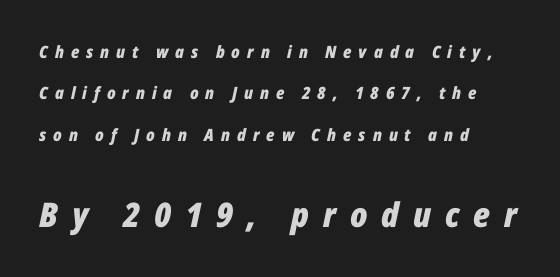
Is there much room between lines? Yes — plenty of vertical air separates them. Do the characters align in a grid? No, the font is proportional. Unmarked baselines from the first word to the last. You get the small type first, then a jump to larger type. The rendering inserts visible extra space after every character.
